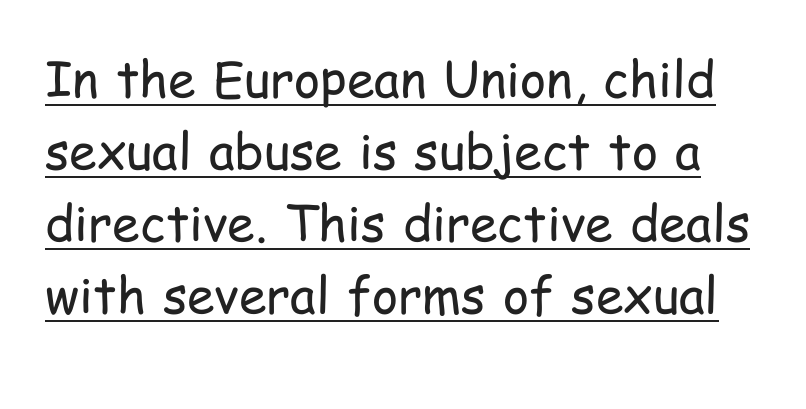
The image shows 50 px regular-weight, condensed sans-serif type, upright; set normal line spacing (1.44x), normal letter spacing, underlined; low stroke contrast and a medium x-height.
